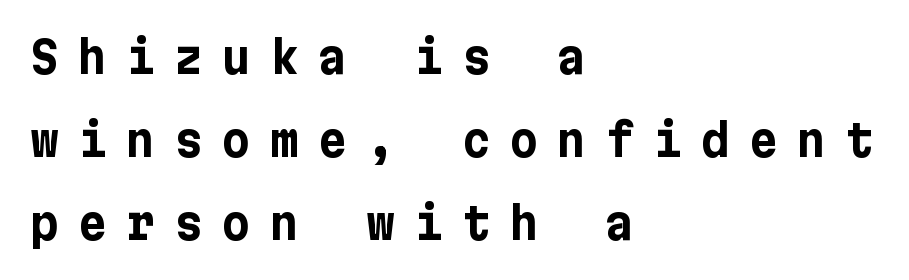
{"serif": "no", "italic": "no", "bold": "yes", "weight": "bold", "width": "normal", "stroke_contrast": "low", "x_height": "medium", "underline": "no", "align": "left", "line_spacing_ratio": 1.89, "letter_spacing": "wide", "letter_spacing_em": 0.44, "glyph_px": 44}
